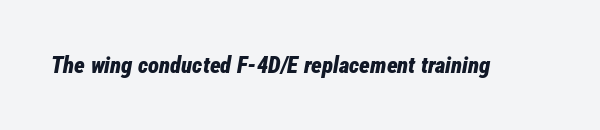
Q: Is the text bold? A: Yes.
Q: Is the text italic (slanted)? A: Yes, it leans right by about 12 degrees.
Q: Is the text underlined? A: No.
Q: Is the spacing between letters normal or unusually wide? A: Normal.
